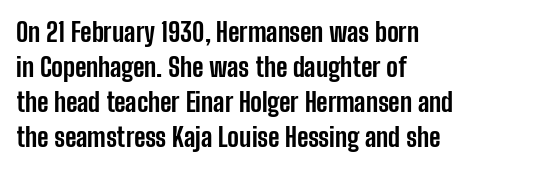
{"italic": "no", "bold": "yes", "underline": "no", "align": "left", "line_spacing": "normal", "line_spacing_ratio": 1.34, "letter_spacing": "normal", "letter_spacing_em": 0.0, "glyph_px": 26}
